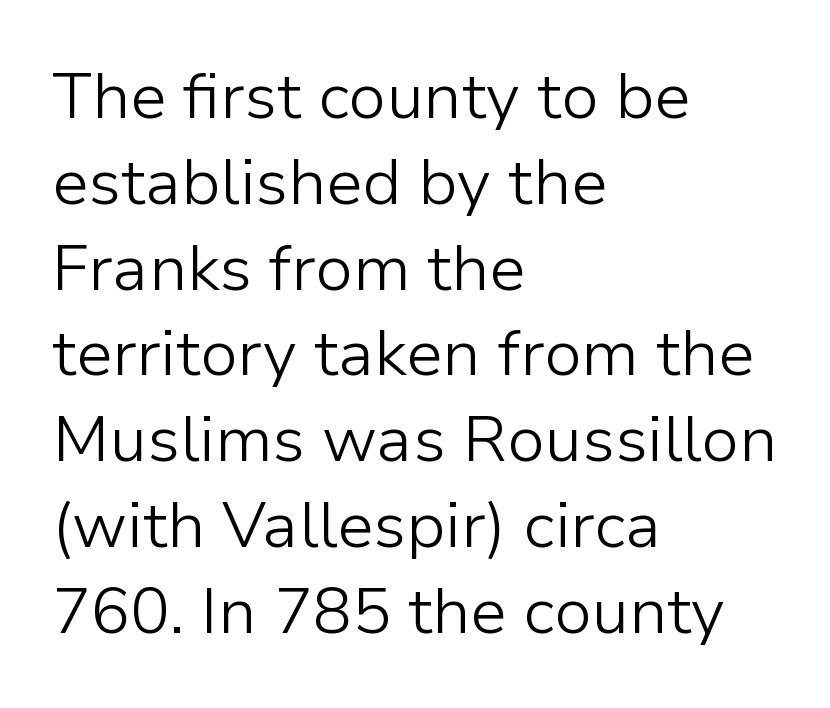
Q: Is the text bold? A: No.
Q: Is the text italic (slanted)? A: No, it is upright.
Q: Is the typeface a serif or a sans-serif typeface? A: Sans-serif.
Q: Is the text underlined? A: No.
Q: How is the paragraph aligned? A: Left-aligned.
Q: Is the spacing between letters normal or unusually wide? A: Normal.
Q: Is the spacing between lines tight, normal or loose? A: Normal.
Q: Width (condensed, normal, or wide)? A: Normal.
Q: Stroke contrast? A: Low.
Q: x-height? A: Medium.
Q: Monospaced? A: No.
